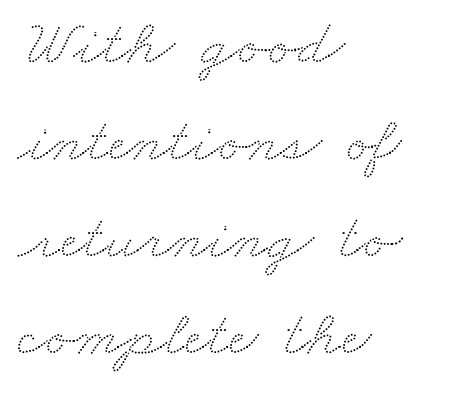
The image shows 65 px wide type; set left-aligned, normal line spacing (1.49x), normal letter spacing, not underlined; low stroke contrast and a small x-height.
